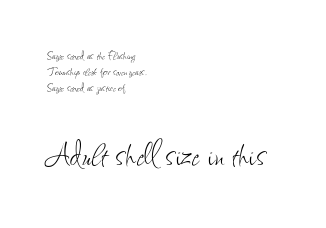
{"bold": "no", "weight": "thin", "width": "condensed", "stroke_contrast": "low", "x_height": "small", "monospaced": "no", "underline": "no", "align": "left", "line_spacing_ratio": 1.16, "letter_spacing": "normal", "letter_spacing_em": 0.0, "larger_block": "second", "size_ratio": 3.0, "glyph_px": 42}
